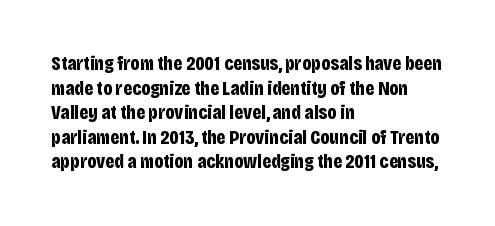
The foot of each line stays bare and open. The letters are bold, with thick, heavy strokes. The letters stand straight up with perfectly vertical stems. Compared with typical body copy, the letter spacing here is the same. These lines stack with their left ends in a neat column.
